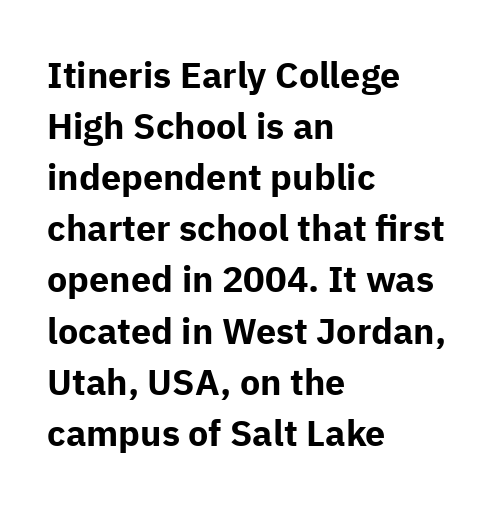
The type family on display is of the sans-serif kind. The rows are spaced the way most documents space them. Check under the words: just untouched page. Caption: multi-line text, flush left, ragged right. These lines are rendered in a variable-pitch font. In terms of posture, this sample is upright.
